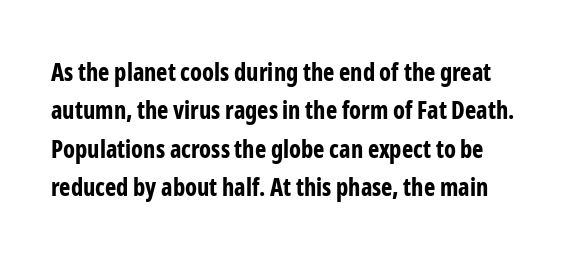
The image shows 24 px bold type, upright; set normal line spacing (1.6x), normal letter spacing, not underlined.
